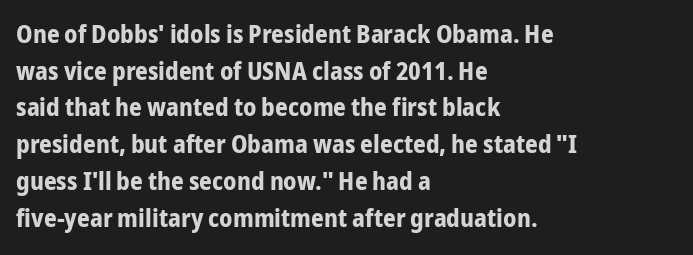
{"italic": "no", "bold": "yes", "underline": "no", "align": "left", "line_spacing": "normal", "line_spacing_ratio": 1.47, "letter_spacing": "normal", "letter_spacing_em": 0.0, "glyph_px": 25}
